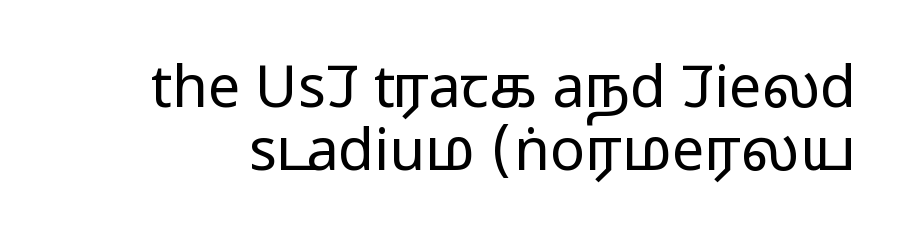
Q: Is the text bold? A: No.
Q: Is the text italic (slanted)? A: No, it is upright.
Q: Is the typeface a serif or a sans-serif typeface? A: Sans-serif.
Q: Is the text underlined? A: No.
Q: Is the spacing between letters normal or unusually wide? A: Normal.
Q: Is the spacing between lines tight, normal or loose? A: Tight.
Q: Width (condensed, normal, or wide)? A: Wide.
Q: Stroke contrast? A: Low.
Q: x-height? A: Medium.
Q: Monospaced? A: No.
